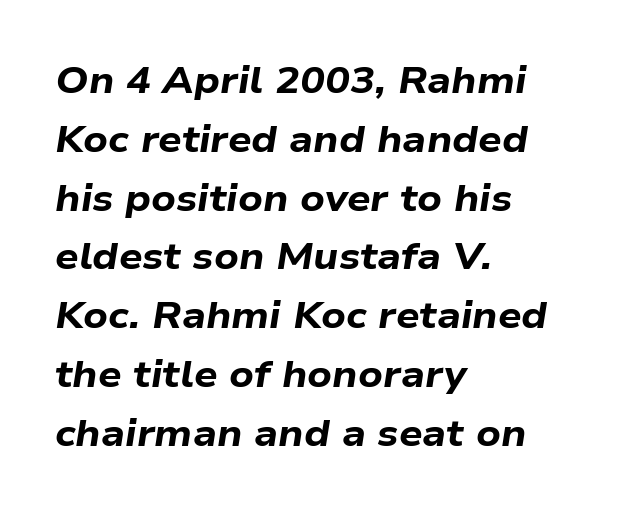
The image shows 37 px bold, wide type, italic (leaning right); set left-aligned, normal line spacing (1.59x), normal letter spacing, not underlined; low stroke contrast and a medium x-height.
